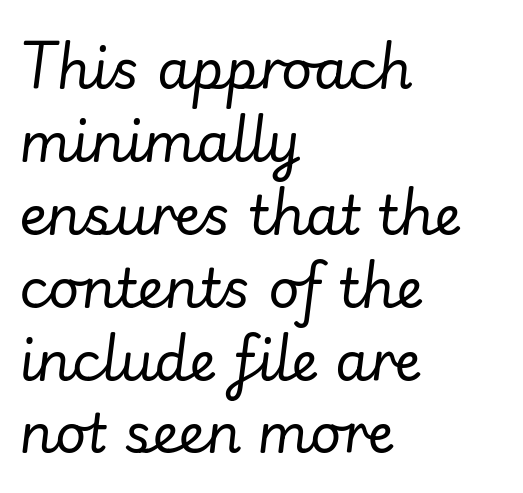
{"italic": "yes", "lean": "right", "slant_degrees": 7, "bold": "no", "weight": "regular", "width": "normal", "stroke_contrast": "low", "x_height": "small", "monospaced": "no", "underline": "no", "align": "left", "line_spacing": "normal", "line_spacing_ratio": 1.35, "letter_spacing": "normal", "letter_spacing_em": 0.0, "glyph_px": 54}
